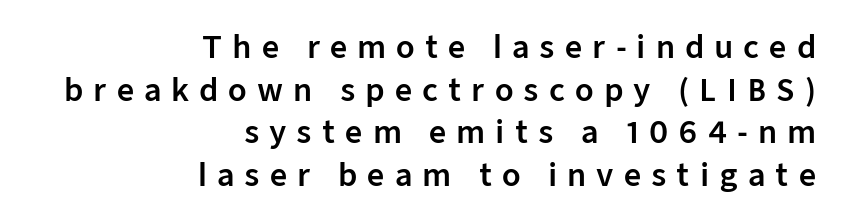
Q: Is the text italic (slanted)? A: No, it is upright.
Q: Is the typeface a serif or a sans-serif typeface? A: Sans-serif.
Q: Is the text underlined? A: No.
Q: How is the paragraph aligned? A: Right-aligned.
Q: Is the spacing between letters normal or unusually wide? A: Unusually wide.
Q: Is the spacing between lines tight, normal or loose? A: Normal.
Q: Width (condensed, normal, or wide)? A: Normal.
Q: Stroke contrast? A: Low.
Q: x-height? A: Medium.
Q: Monospaced? A: No.
